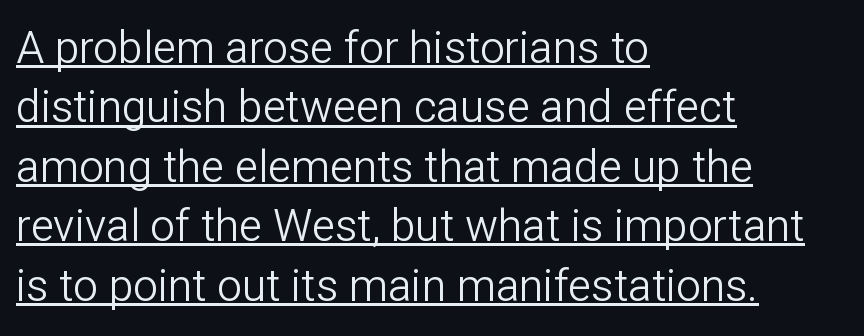
Q: Is the text bold? A: No.
Q: Is the text italic (slanted)? A: No, it is upright.
Q: Is the typeface a serif or a sans-serif typeface? A: Sans-serif.
Q: Is the text underlined? A: Yes.
Q: How is the paragraph aligned? A: Left-aligned.
Q: Is the spacing between letters normal or unusually wide? A: Normal.
Q: Is the spacing between lines tight, normal or loose? A: Normal.
Q: Width (condensed, normal, or wide)? A: Normal.
Q: Stroke contrast? A: Low.
Q: x-height? A: Medium.
Q: Monospaced? A: No.
